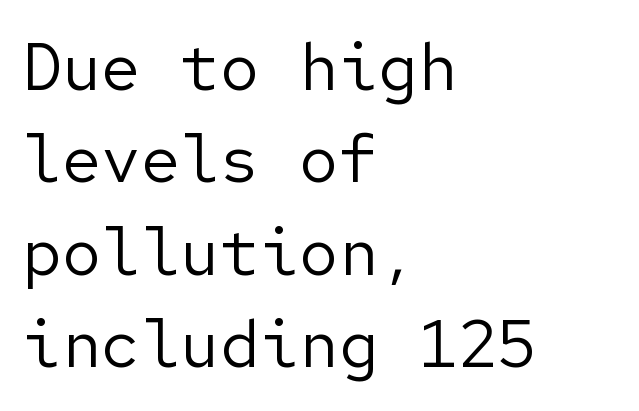
These lines are composed in type without serifs. Is this a heavy cut? Hardly; it is regular or lighter. Plain, unruled lines of type. Does the lettering tilt? It doesn't — this is upright. Evenly set lines give the paragraph a standard silhouette.
